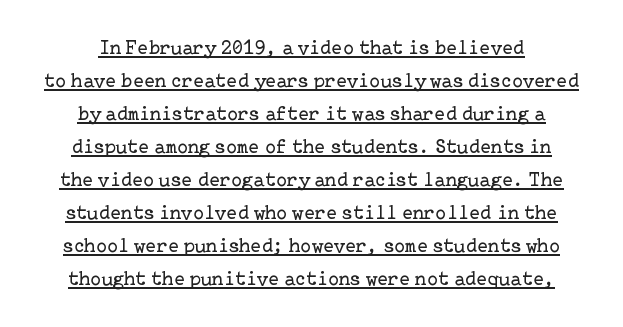
{"italic": "no", "bold": "no", "underline": "yes", "align": "center", "line_spacing": "normal", "line_spacing_ratio": 1.65, "letter_spacing": "normal", "letter_spacing_em": 0.0, "glyph_px": 20}
